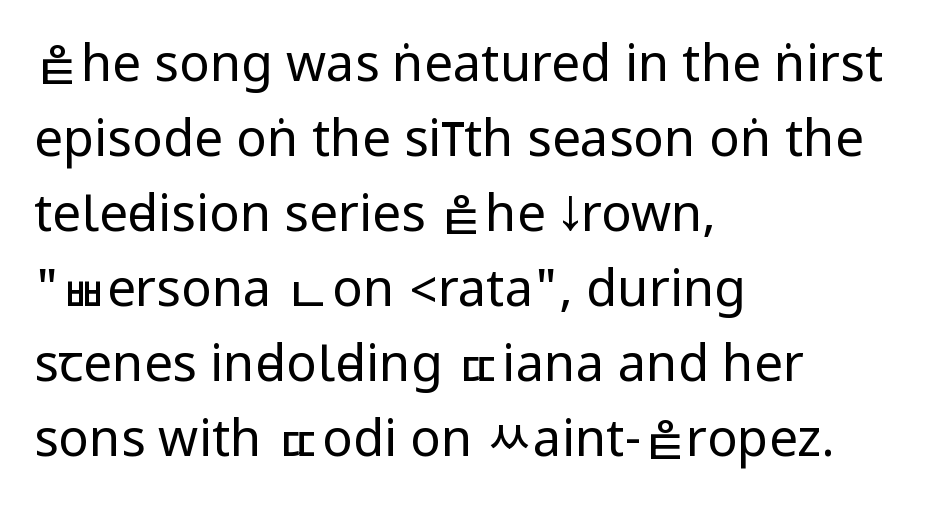
The image shows 51 px regular-weight, condensed sans-serif type, upright; set left-aligned, normal line spacing (1.47x), normal letter spacing, not underlined; low stroke contrast.
